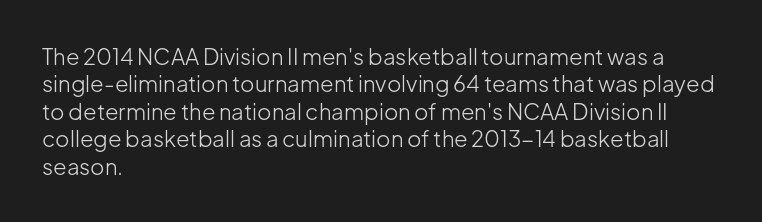
The image shows 22 px text type, upright; set left-aligned, normal line spacing (1.25x), normal letter spacing, not underlined.
